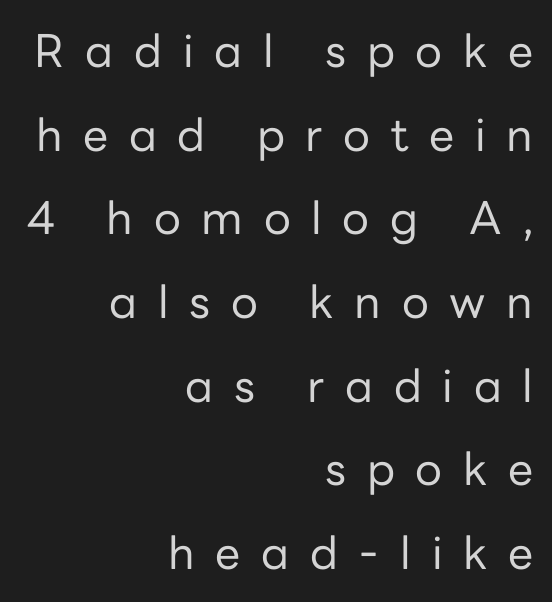
A light-to-regular cut is what we see here. A typesetter would call this proportional, since set widths differ per character. This sample uses a sans-serif face. The type is letterspaced generously, with wide tracking. In terms of posture, this sample is upright.
